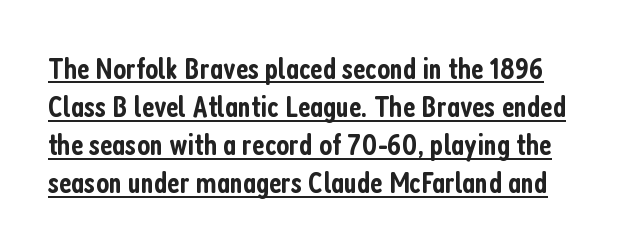
The image shows 31 px semibold, condensed sans-serif type, upright; set line spacing 1.23x, normal letter spacing, underlined; low stroke contrast and a medium x-height.
